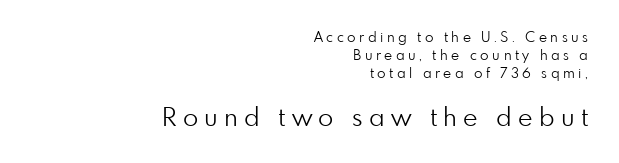
Descender tails drop into unmarked territory. How would I describe the line gaps? Plain and ordinary. Horizontally, the lines are justified to the trailing edge only. The tracking reads as deliberately expanded to a designer's eye. It's the straight-up-and-down kind of type.
